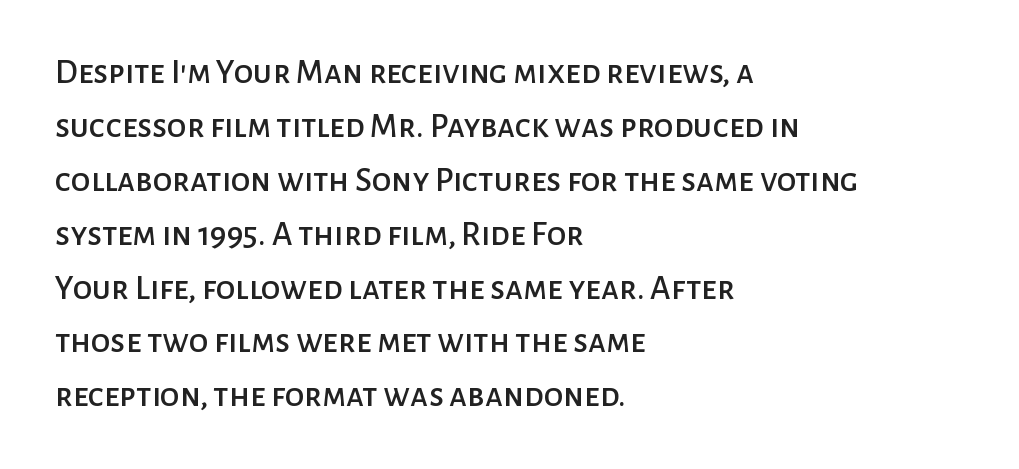
Q: Is the text italic (slanted)? A: No, it is upright.
Q: Is the typeface a serif or a sans-serif typeface? A: Sans-serif.
Q: Is the text underlined? A: No.
Q: How is the paragraph aligned? A: Left-aligned.
Q: Is the spacing between letters normal or unusually wide? A: Normal.
Q: Is the spacing between lines tight, normal or loose? A: Normal.
Q: Width (condensed, normal, or wide)? A: Normal.
Q: Stroke contrast? A: Low.
Q: x-height? A: Medium.
Q: Monospaced? A: No.
